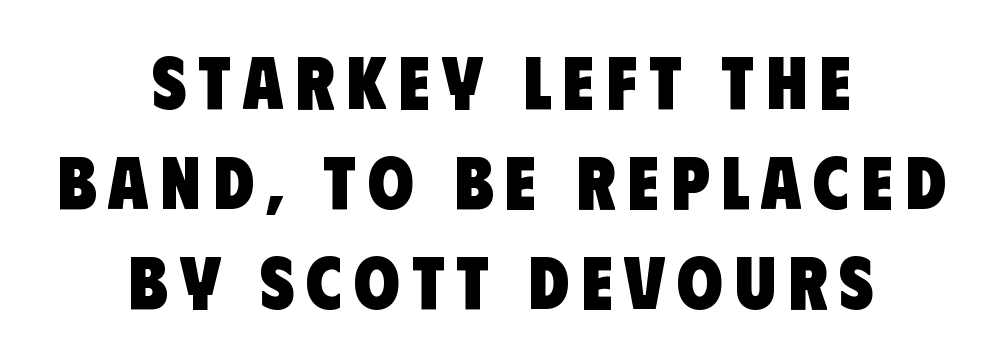
{"serif": "no", "bold": "yes", "weight": "heavy", "width": "condensed", "stroke_contrast": "low", "x_height": "large", "monospaced": "no", "underline": "no", "align": "center", "line_spacing": "normal", "line_spacing_ratio": 1.35, "glyph_px": 74}
